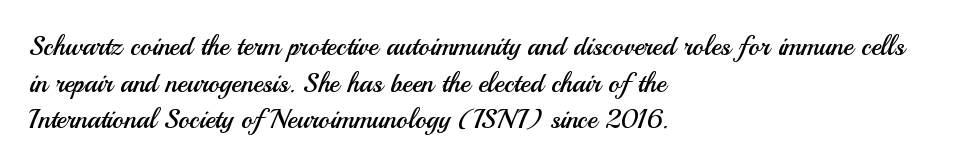
Reading down the block, your eye returns to a fixed left position each line. The strip under each line holds only bare page. Bold? No — there's no thickening of the strokes. Line spacing here is normal. Glyph-to-glyph distance matches everyday printed text.
